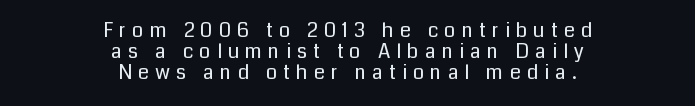
Q: Is the text bold? A: No.
Q: Is the text italic (slanted)? A: No, it is upright.
Q: Is the text underlined? A: No.
Q: How is the paragraph aligned? A: Centered.
Q: Is the spacing between letters normal or unusually wide? A: Unusually wide.
Q: Is the spacing between lines tight, normal or loose? A: Tight.
